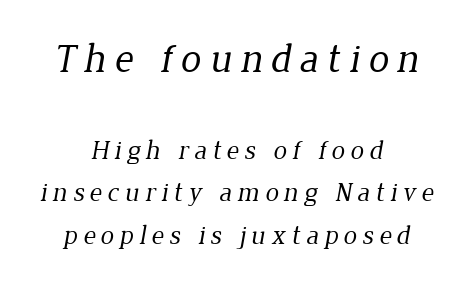
Q: Is the text bold? A: No.
Q: Is the typeface a serif or a sans-serif typeface? A: Serif.
Q: Is the text underlined? A: No.
Q: How is the paragraph aligned? A: Centered.
Q: Is the spacing between letters normal or unusually wide? A: Unusually wide.
Q: Is the spacing between lines tight, normal or loose? A: Normal.
Q: Which block of text is set in a larger size, the first (top) or the second (bottom)? A: The first (top) one.
Q: Width (condensed, normal, or wide)? A: Normal.
Q: Stroke contrast? A: Low.
Q: x-height? A: Medium.
Q: Monospaced? A: No.
